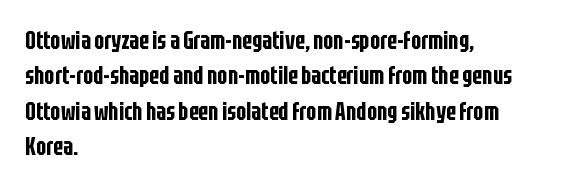
The passage shown stacks its lines at a standard gap. No extra tracking has been applied to these lines. Compared with a centered layout, this one pins lines to the left instead. The area under the type is left untouched. When letters stand straight like this, we call the style roman or upright.
